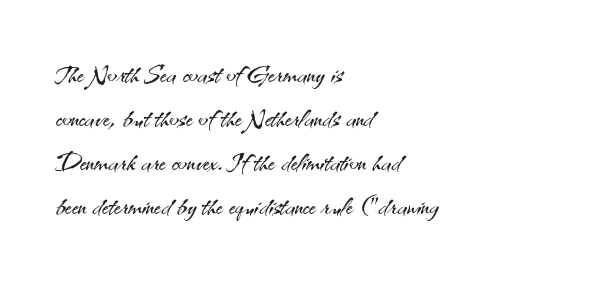
Left-aligned paragraph, ragged on the right. Beneath every word, the page is bare. In terms of letterform style, serifs are entirely absent. The rendering uses natural spacing where letterforms have individual widths.
